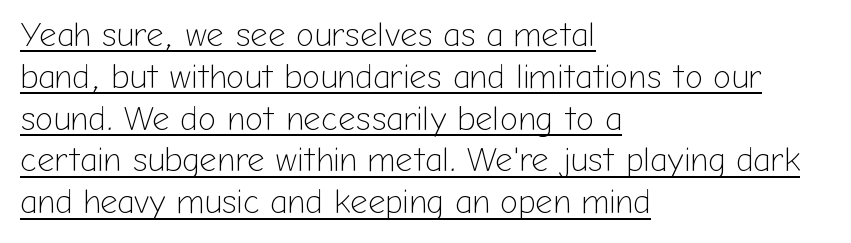
Q: Is the text bold? A: No.
Q: Is the text italic (slanted)? A: No, it is upright.
Q: Is the typeface a serif or a sans-serif typeface? A: Sans-serif.
Q: Is the text underlined? A: Yes.
Q: How is the paragraph aligned? A: Left-aligned.
Q: Is the spacing between letters normal or unusually wide? A: Normal.
Q: Width (condensed, normal, or wide)? A: Normal.
Q: Stroke contrast? A: Low.
Q: x-height? A: Medium.
Q: Monospaced? A: No.
